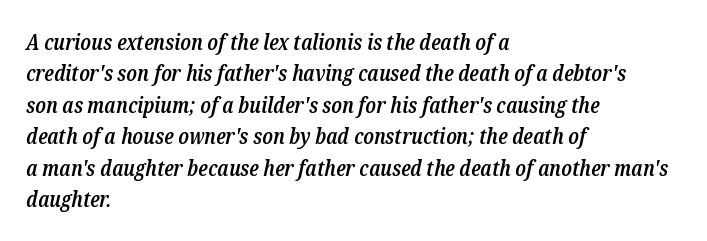
{"italic": "yes", "lean": "right", "slant_degrees": 12, "bold": "semi", "underline": "no", "align": "left", "line_spacing": "normal", "line_spacing_ratio": 1.43, "letter_spacing": "normal", "letter_spacing_em": 0.0, "glyph_px": 22}
